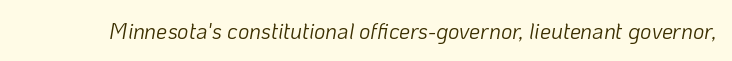
Descenders hang freely into open space. The axis of the letterforms is tilted away from vertical. Observe the ordinary spacing: letters are neighbours, not strangers. These glyphs show unthickened strokes, regular width or finer.
